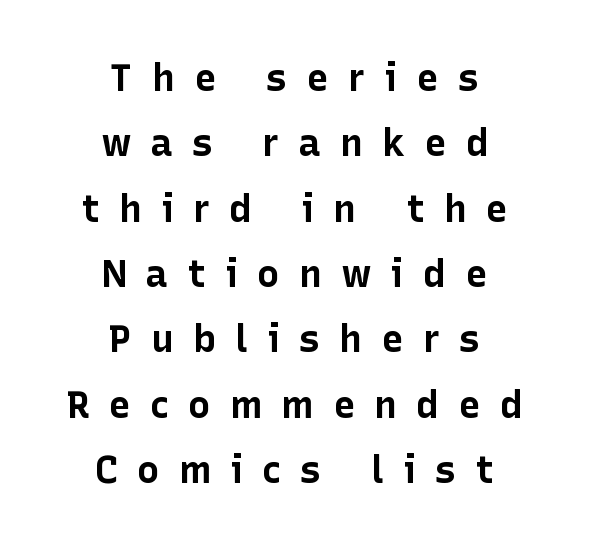
Q: Is the text bold? A: Yes.
Q: Is the text italic (slanted)? A: No, it is upright.
Q: Is the typeface a serif or a sans-serif typeface? A: Sans-serif.
Q: Is the text underlined? A: No.
Q: How is the paragraph aligned? A: Centered.
Q: Is the spacing between letters normal or unusually wide? A: Unusually wide.
Q: Width (condensed, normal, or wide)? A: Normal.
Q: Stroke contrast? A: Low.
Q: x-height? A: Medium.
Q: Monospaced? A: No.
